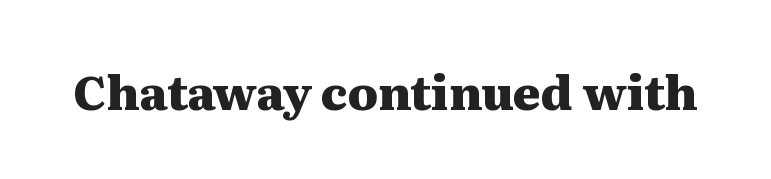
Chunky letters — that's bold for sure. The letters advance in unequal steps, a hallmark of proportional type. Observe the serifs anchoring each vertical stroke in this sample. A roman cut, with each character standing at attention.
